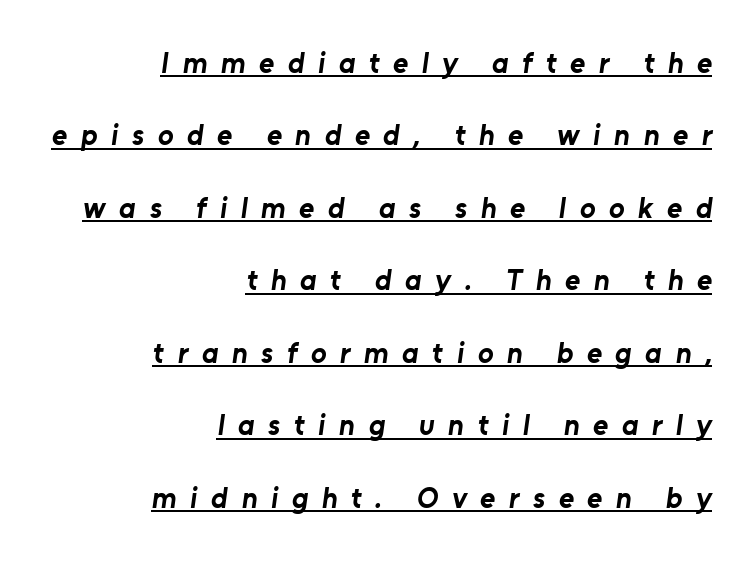
The vertical gap from one line to the next is large. I'd call this a sans setting — the letters go barefoot. The paragraph has a hard right edge and a soft left edge. The passage shown is emphatically bold.
